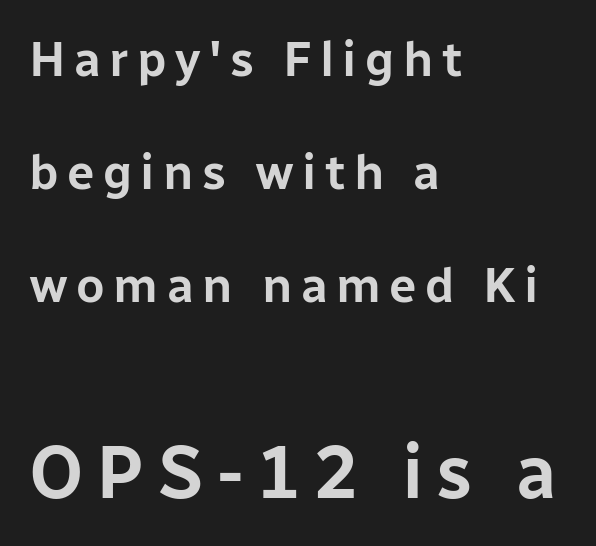
This is the regular roman posture of the typeface. Where is the straight margin? On the left. Visually, the bottom section dominates because its glyphs are scaled up. Character widths vary here, with narrow letters taking less room than wide ones. The rendering uses a large line-height, opening up the rows.
